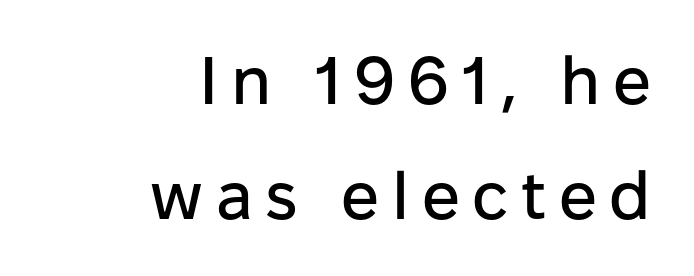
{"serif": "no", "italic": "no", "width": "normal", "stroke_contrast": "low", "x_height": "medium", "monospaced": "no", "underline": "no", "align": "right", "line_spacing_ratio": 1.72, "glyph_px": 67}
